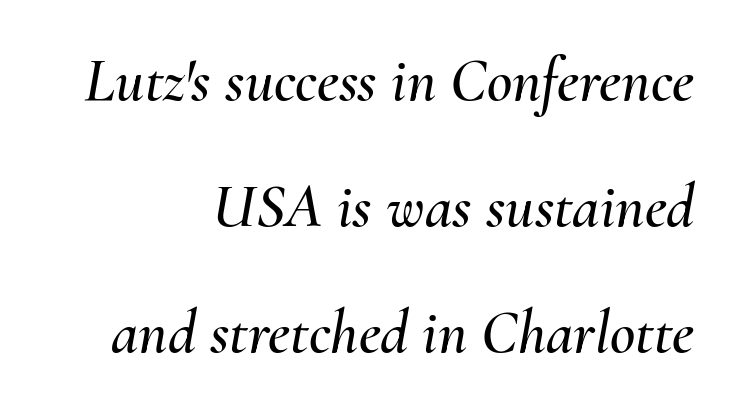
{"italic": "yes", "lean": "right", "slant_degrees": 10, "width": "normal", "stroke_contrast": "medium", "x_height": "small", "monospaced": "no", "underline": "no", "align": "right", "line_spacing": "loose", "line_spacing_ratio": 2.03, "letter_spacing": "normal", "letter_spacing_em": 0.0, "glyph_px": 62}
